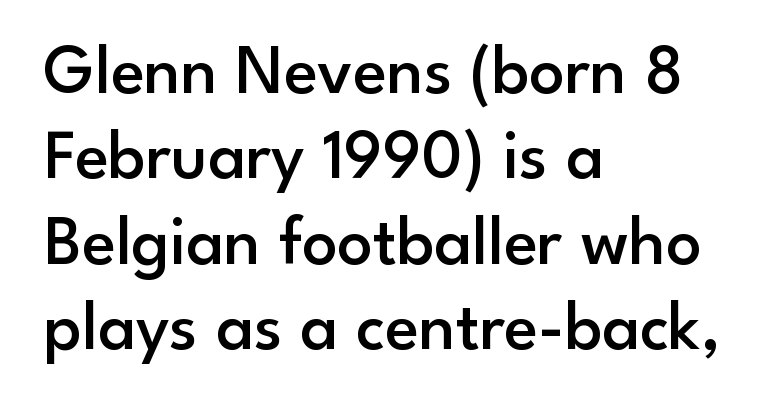
A clean baseline with only descenders dipping below it. I'd call this a sans setting — the letters go barefoot. If you drew a ruler down the left edge, every line would touch it. Varying glyph widths throughout — classic text-font behaviour. These lines were composed using upright roman letters. Honestly, the letter spacing is just normal — you wouldn't notice it.
